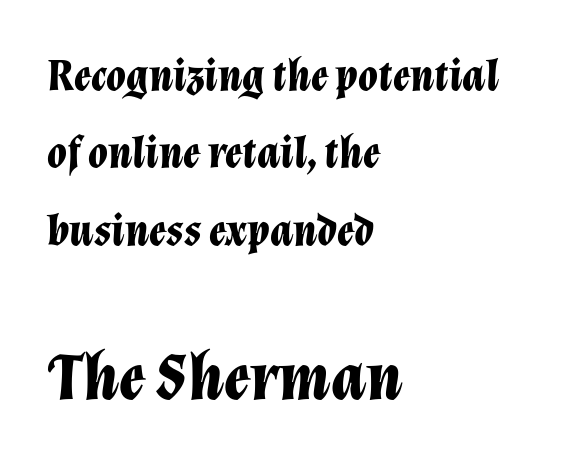
Is this a fixed-width face? No — the glyphs have proportional, varying widths. Characters are canted at an angle relative to the baseline's perpendicular. The later block is typeset at a bigger size than the earlier block. Compared with typical body copy, the letter spacing here is the same. If you drew a ruler down the left edge, every line would touch it.
